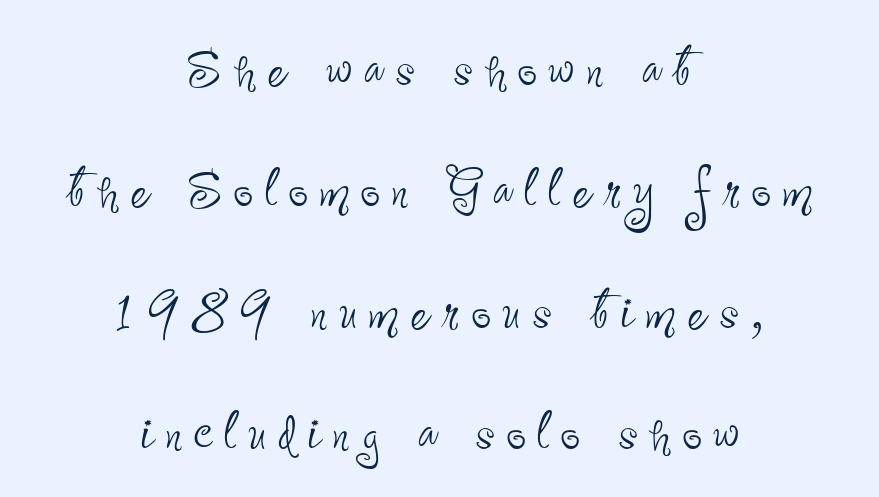
Each letter's strokes conclude bluntly, with no projecting serifs. The whitespace from short lines is split evenly between both sides. The rendering uses natural spacing where letterforms have individual widths.
